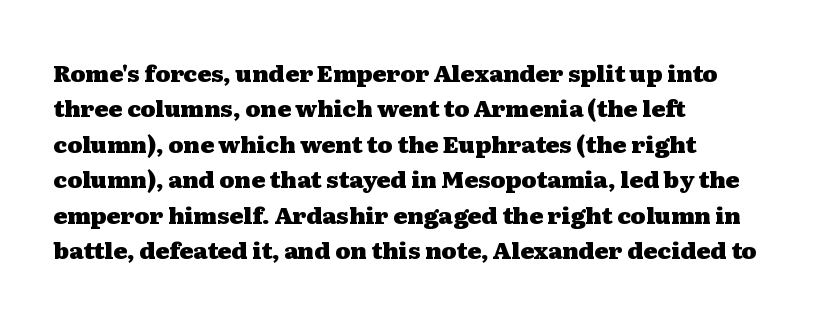
Q: Is the text bold? A: Yes.
Q: Is the text italic (slanted)? A: No, it is upright.
Q: Is the text underlined? A: No.
Q: How is the paragraph aligned? A: Left-aligned.
Q: Is the spacing between letters normal or unusually wide? A: Normal.
Q: Is the spacing between lines tight, normal or loose? A: Normal.
